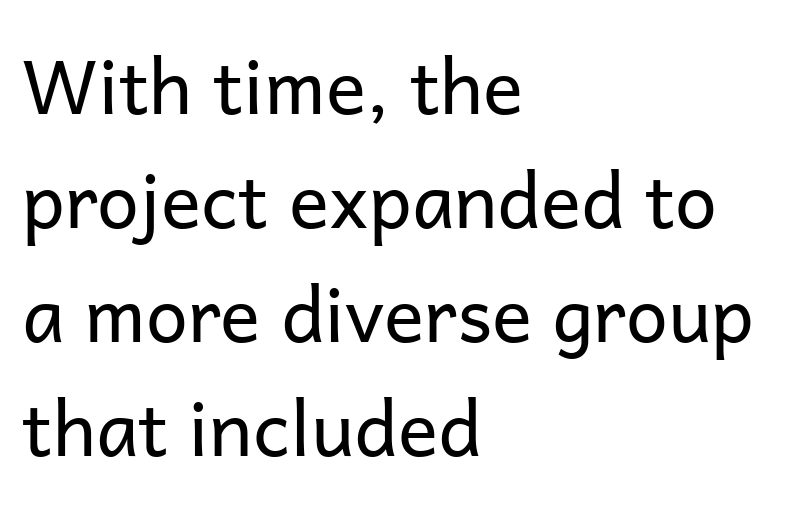
{"serif": "no", "italic": "no", "bold": "no", "weight": "regular", "width": "normal", "stroke_contrast": "low", "x_height": "medium", "monospaced": "no", "underline": "no", "align": "left", "line_spacing": "normal", "line_spacing_ratio": 1.52, "letter_spacing": "normal", "letter_spacing_em": 0.0, "glyph_px": 75}
